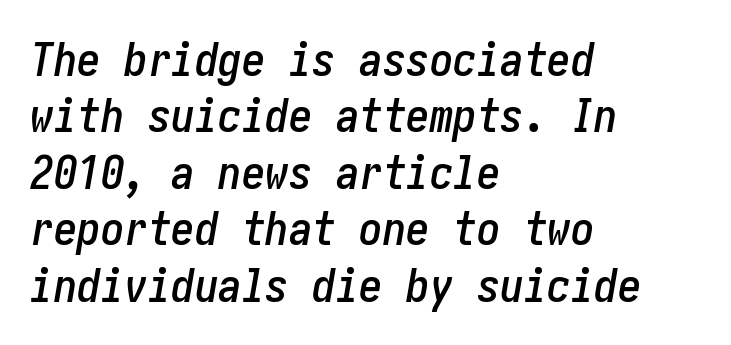
The image shows 47 px condensed type, italic (leaning right); set left-aligned, line spacing 1.2x, normal letter spacing, not underlined; low stroke contrast and a medium x-height.
